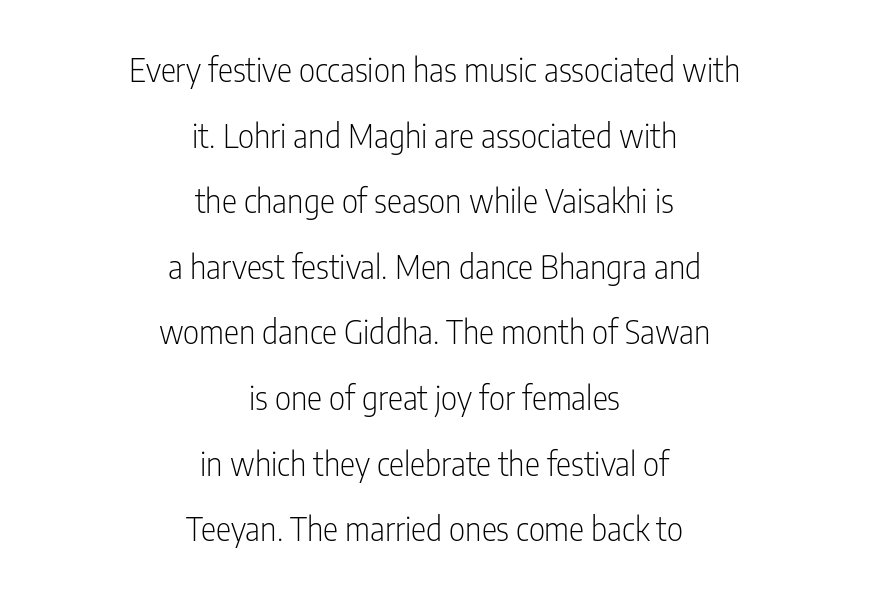
Q: Is the text bold? A: No.
Q: Is the text italic (slanted)? A: No, it is upright.
Q: Is the typeface a serif or a sans-serif typeface? A: Sans-serif.
Q: Is the text underlined? A: No.
Q: How is the paragraph aligned? A: Centered.
Q: Is the spacing between letters normal or unusually wide? A: Normal.
Q: Is the spacing between lines tight, normal or loose? A: Loose.
Q: Width (condensed, normal, or wide)? A: Condensed.
Q: Stroke contrast? A: Low.
Q: x-height? A: Medium.
Q: Monospaced? A: No.
